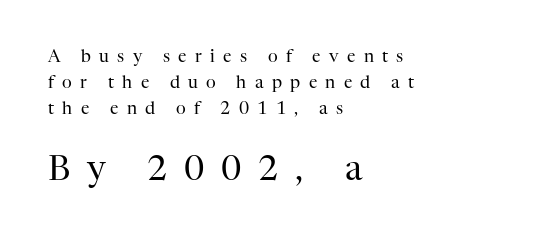
The image shows 34 px regular-weight serif type, upright; set left-aligned, normal line spacing (1.52x), unusually wide letter spacing (+0.49 em), not underlined; the second (bottom) block is 2.0x larger; high stroke contrast and a medium x-height.
